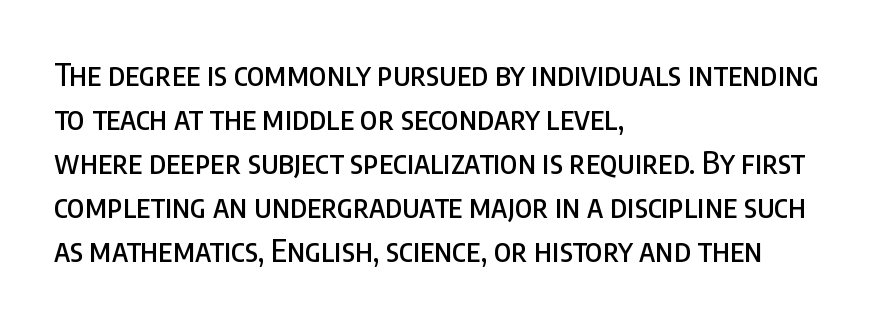
This rendering features lettering with no underline. No extra tracking has been applied to these lines. A roman cut, with each character standing at attention. These lines are rendered in a variable-pitch font. Casual observation: everything's shoved over to the left.
